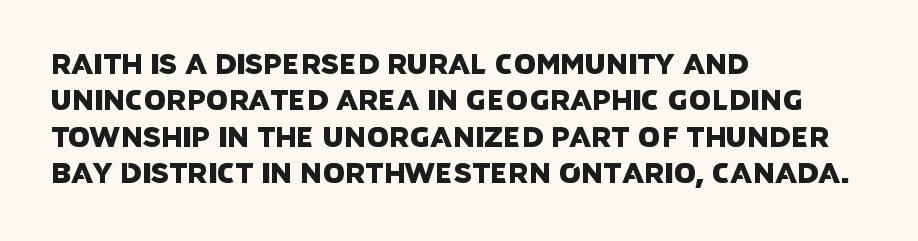
A student would call this left alignment; a typographer would say flush left, rag right. Note the varied advance widths — an 'i' is clearly narrower than an 'm'. Caption: standard tracking, unaltered. This sample keeps an unexceptional amount of space between lines.
